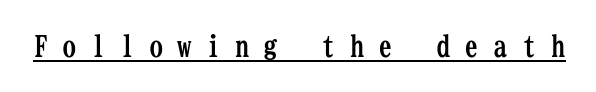
{"serif": "yes", "italic": "no", "bold": "yes", "weight": "semibold", "width": "condensed", "stroke_contrast": "low", "x_height": "medium", "monospaced": "yes", "underline": "yes", "letter_spacing": "wide", "letter_spacing_em": 0.49, "glyph_px": 29}
